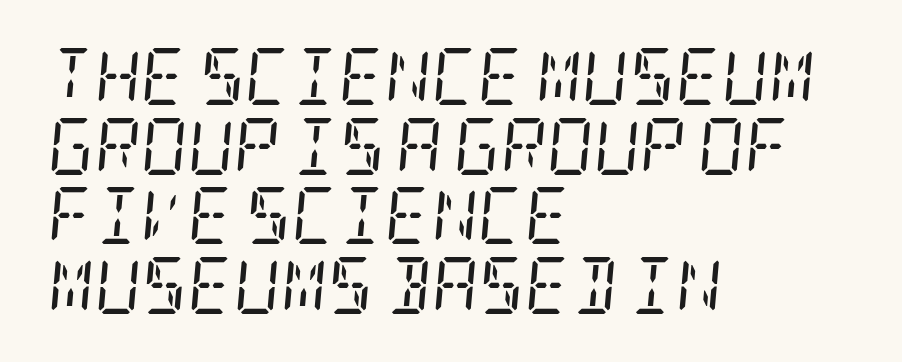
Q: Is the text bold? A: No.
Q: Is the text italic (slanted)? A: Yes, it leans right by about 5 degrees.
Q: Is the typeface a serif or a sans-serif typeface? A: Serif.
Q: Is the text underlined? A: No.
Q: How is the paragraph aligned? A: Left-aligned.
Q: Is the spacing between letters normal or unusually wide? A: Normal.
Q: Width (condensed, normal, or wide)? A: Condensed.
Q: Stroke contrast? A: Low.
Q: x-height? A: Large.
